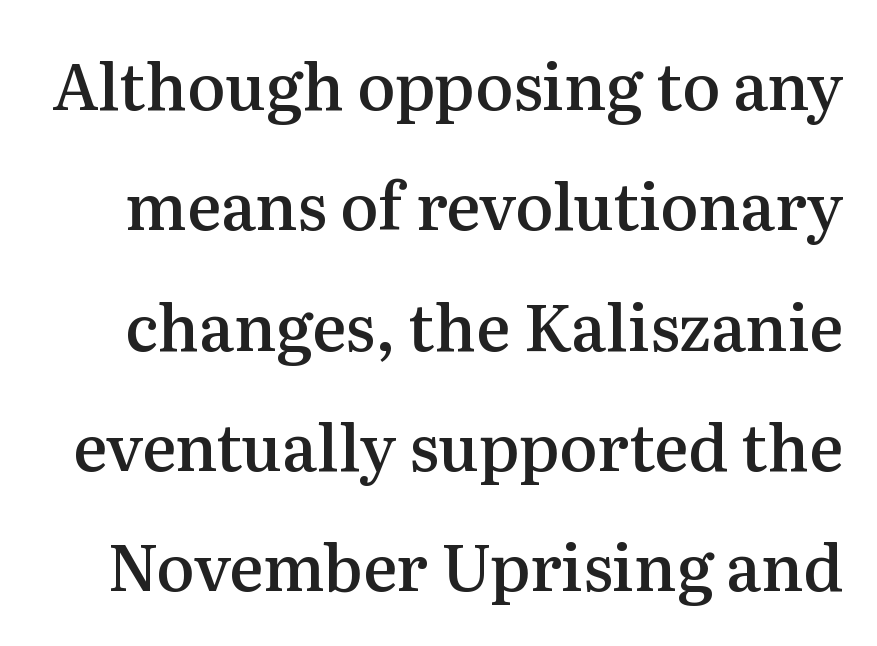
Q: Is the text bold? A: Semi-bold.
Q: Is the text italic (slanted)? A: No, it is upright.
Q: Is the typeface a serif or a sans-serif typeface? A: Serif.
Q: Is the text underlined? A: No.
Q: Is the spacing between letters normal or unusually wide? A: Normal.
Q: Width (condensed, normal, or wide)? A: Normal.
Q: Stroke contrast? A: Medium.
Q: x-height? A: Medium.
Q: Monospaced? A: No.
